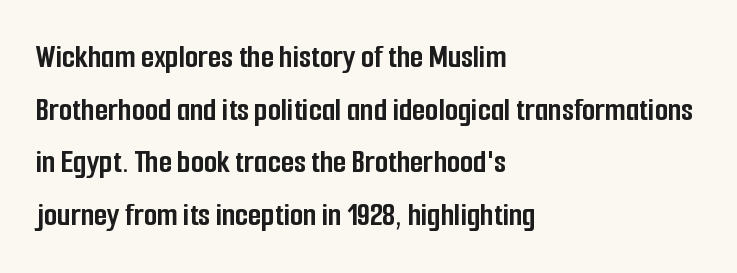
The passage shown stacks its lines at a standard gap. Nobody drew a line under any word here. The font's upright variant was chosen for this text. Is this a fixed-width face? No — the glyphs have proportional, varying widths. The lines are quadded left. Nothing unusual about the tracking: characters are spaced as the font intends.
